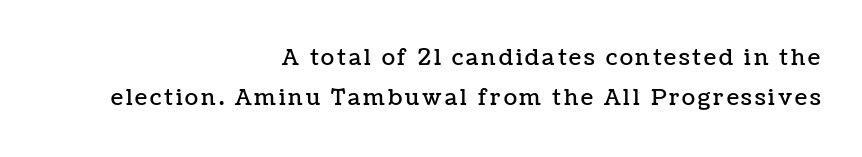
Q: Is the text italic (slanted)? A: No, it is upright.
Q: Is the text underlined? A: No.
Q: How is the paragraph aligned? A: Right-aligned.
